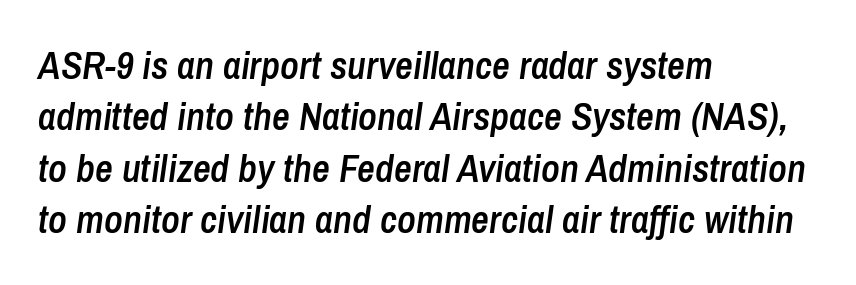
Check under the words: just untouched page. Rendered with sloped, italic letterforms. What's the leading like? Ordinary, nothing unusual. The face used here is a semibold: visibly heavier than regular, lighter than bold. The rendering uses natural spacing where letterforms have individual widths.
